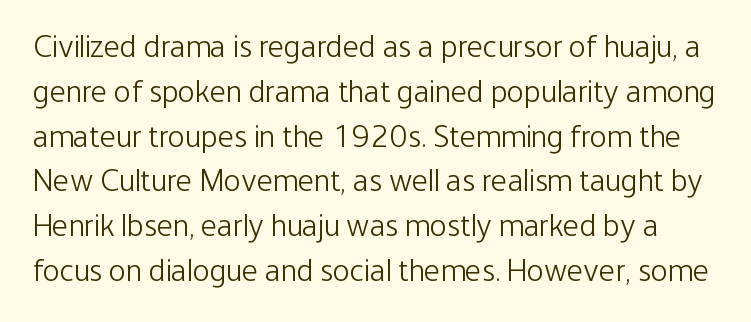
{"serif": "no", "italic": "no", "bold": "no", "weight": "light", "width": "condensed", "stroke_contrast": "low", "x_height": "medium", "monospaced": "no", "underline": "no", "line_spacing": "normal", "line_spacing_ratio": 1.4, "letter_spacing": "normal", "letter_spacing_em": 0.0, "glyph_px": 32}
